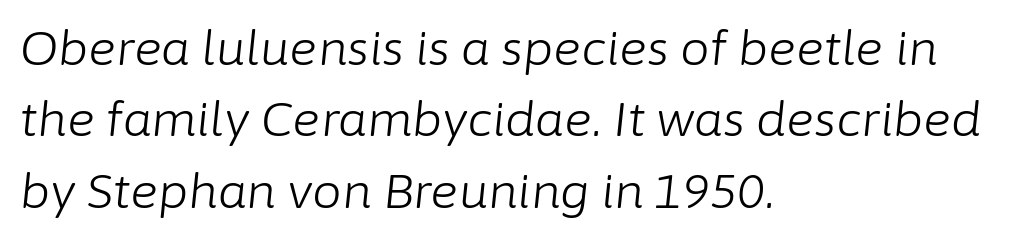
Glance below the letters and you will spot only blank space. This sample uses plain, unmodified letter spacing. The typesetter chose a ragged-right arrangement here. Weight: not bold — regular or lighter. The letters advance in unequal steps, a hallmark of proportional type. The line-height multiplier appears to be the usual default.
